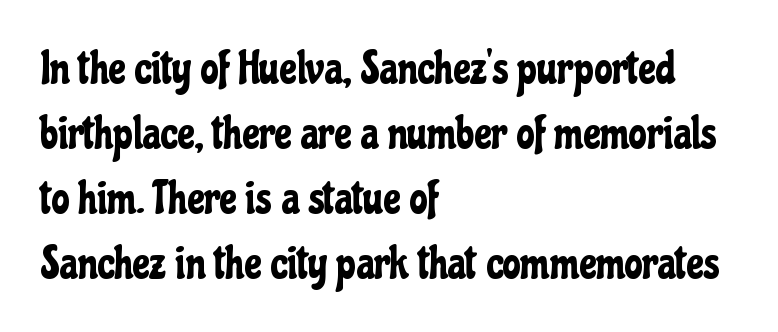
{"serif": "no", "italic": "no", "width": "condensed", "stroke_contrast": "low", "x_height": "medium", "monospaced": "no", "underline": "no", "align": "left", "line_spacing": "normal", "line_spacing_ratio": 1.41, "letter_spacing": "normal", "letter_spacing_em": 0.0, "glyph_px": 46}
